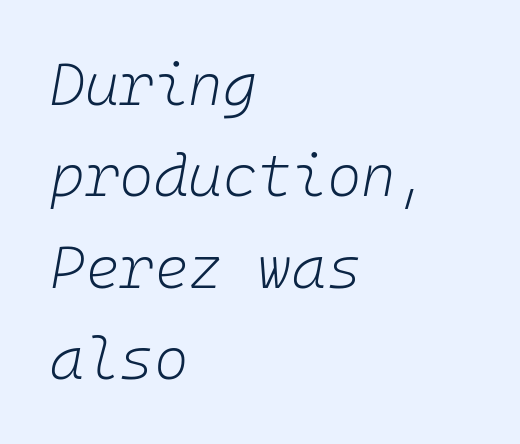
{"italic": "yes", "lean": "right", "slant_degrees": 10, "bold": "no", "weight": "light", "width": "normal", "stroke_contrast": "low", "x_height": "medium", "underline": "no", "align": "left", "line_spacing": "normal", "line_spacing_ratio": 1.55, "letter_spacing": "normal", "letter_spacing_em": 0.0, "glyph_px": 59}
